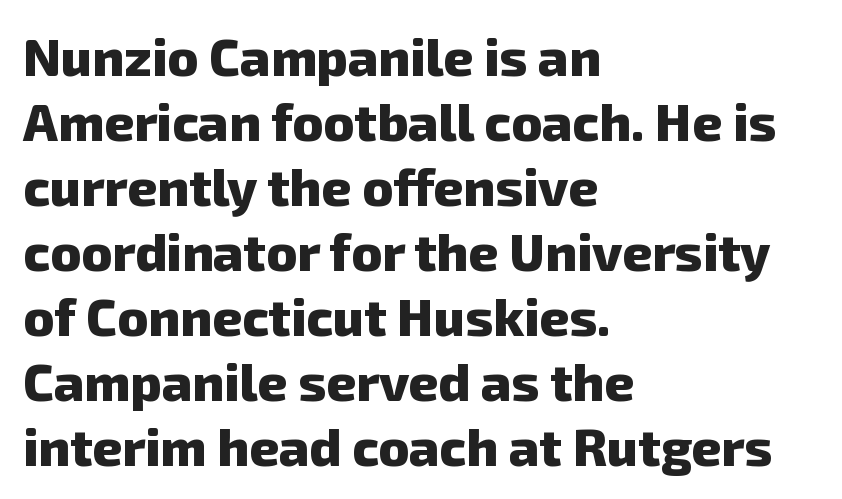
The letters are bold, with thick, heavy strokes. If you drew a ruler down the left edge, every line would touch it. Lines of text with bare space underneath. Successive baselines arrive at the customary interval. Spacing verdict: proportional, widths tailored to each character. This is sans-serif lettering, the kind often seen on screens and signage.
